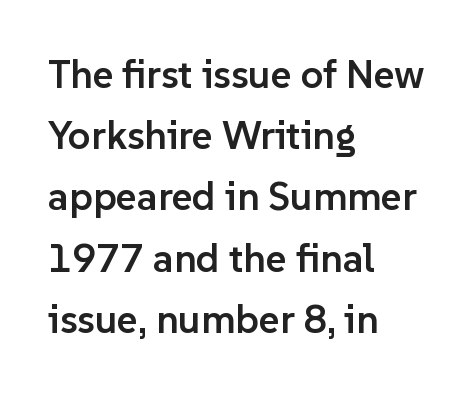
The image shows 40 px semibold sans-serif type, upright; set left-aligned, normal line spacing (1.53x), normal letter spacing, not underlined; low stroke contrast and a medium x-height.
